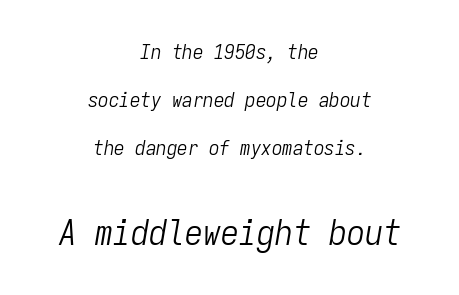
Q: Is the text bold? A: No.
Q: Is the text italic (slanted)? A: Yes, it leans right by about 9 degrees.
Q: Is the text underlined? A: No.
Q: How is the paragraph aligned? A: Centered.
Q: Is the spacing between letters normal or unusually wide? A: Normal.
Q: Is the spacing between lines tight, normal or loose? A: Loose.
Q: Which block of text is set in a larger size, the first (top) or the second (bottom)? A: The second (bottom) one.
Q: Width (condensed, normal, or wide)? A: Condensed.
Q: Stroke contrast? A: Low.
Q: x-height? A: Medium.
Q: Monospaced? A: Yes.
